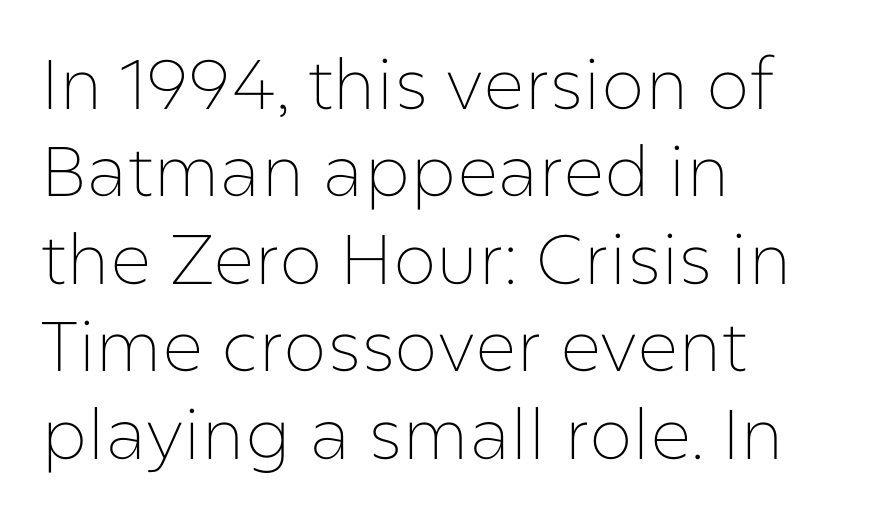
The image shows 70 px thin sans-serif type, upright; set left-aligned, normal line spacing (1.25x), normal letter spacing, not underlined; low stroke contrast and a medium x-height.
